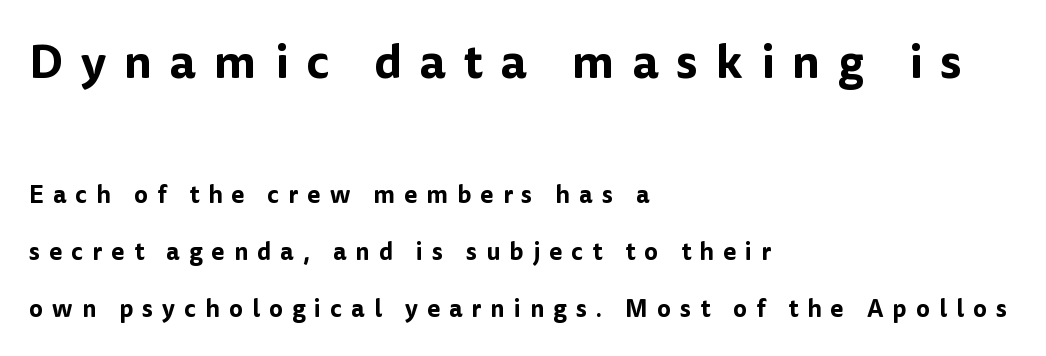
{"serif": "no", "italic": "no", "width": "normal", "stroke_contrast": "low", "x_height": "medium", "monospaced": "no", "underline": "no", "align": "left", "line_spacing": "loose", "line_spacing_ratio": 2.37, "letter_spacing": "wide", "letter_spacing_em": 0.38, "larger_block": "first", "size_ratio": 1.96, "glyph_px": 47}
